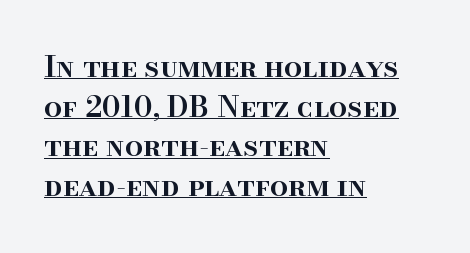
Beneath each row of characters lies a ruled line. Every row of glyphs begins at an identical x-position on the left. In terms of leading, this rendering sits right in the middle. The face used here is proportionally spaced, like ordinary book or web type. Look at the bottom of the vertical strokes: they flare into serifs here.
